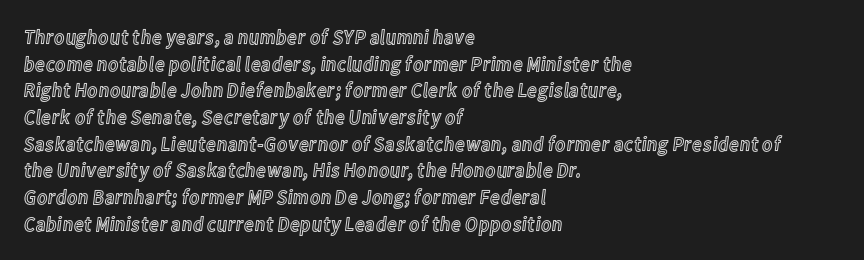
Successive baselines arrive at the customary interval. The space directly below the letters is spotless. The face used here is rendered with its standard letterfit. The rendering anchors every line to the left-hand side.
